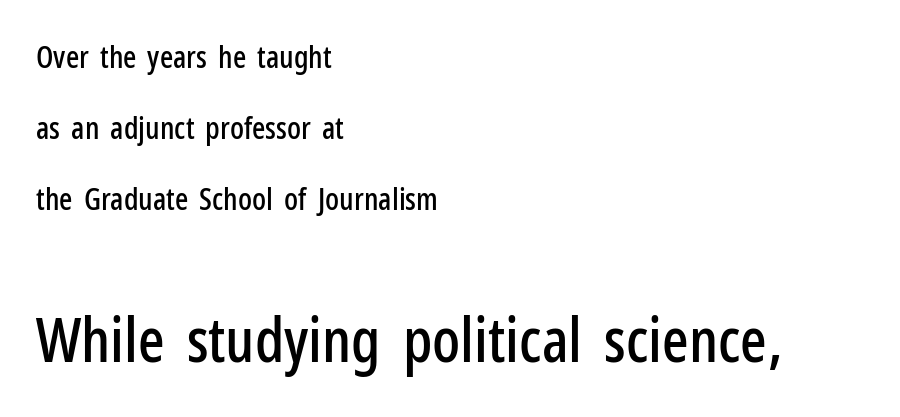
Character widths vary here, with narrow letters taking less room than wide ones. These lines are set flush left with a ragged right edge. A typesetter would call this zero additional tracking. The designer went with a sans here, leaving each stem footless.
